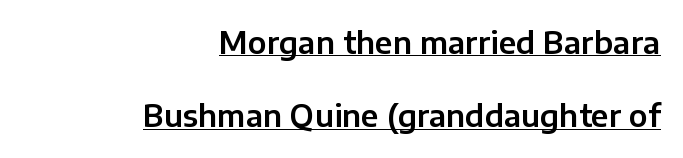
{"serif": "no", "italic": "no", "width": "normal", "stroke_contrast": "low", "x_height": "medium", "monospaced": "no", "underline": "yes", "align": "right", "line_spacing": "loose", "line_spacing_ratio": 2.44, "letter_spacing": "normal", "letter_spacing_em": 0.0, "glyph_px": 30}
